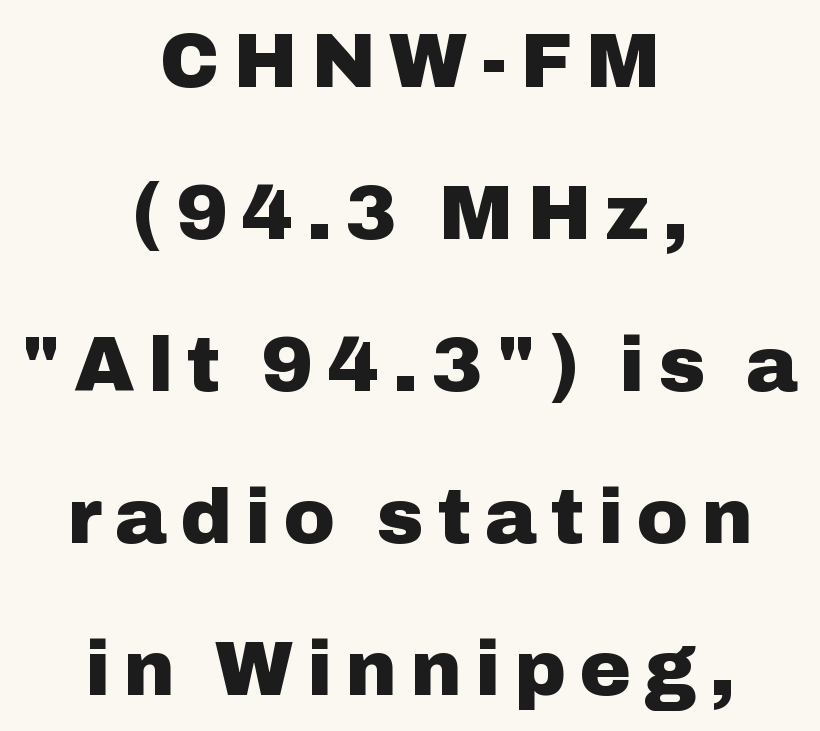
Q: Is the text bold? A: Yes.
Q: Is the text italic (slanted)? A: No, it is upright.
Q: Is the typeface a serif or a sans-serif typeface? A: Sans-serif.
Q: Is the text underlined? A: No.
Q: How is the paragraph aligned? A: Centered.
Q: Is the spacing between lines tight, normal or loose? A: Loose.
Q: Width (condensed, normal, or wide)? A: Normal.
Q: Stroke contrast? A: Low.
Q: x-height? A: Medium.
Q: Monospaced? A: No.
